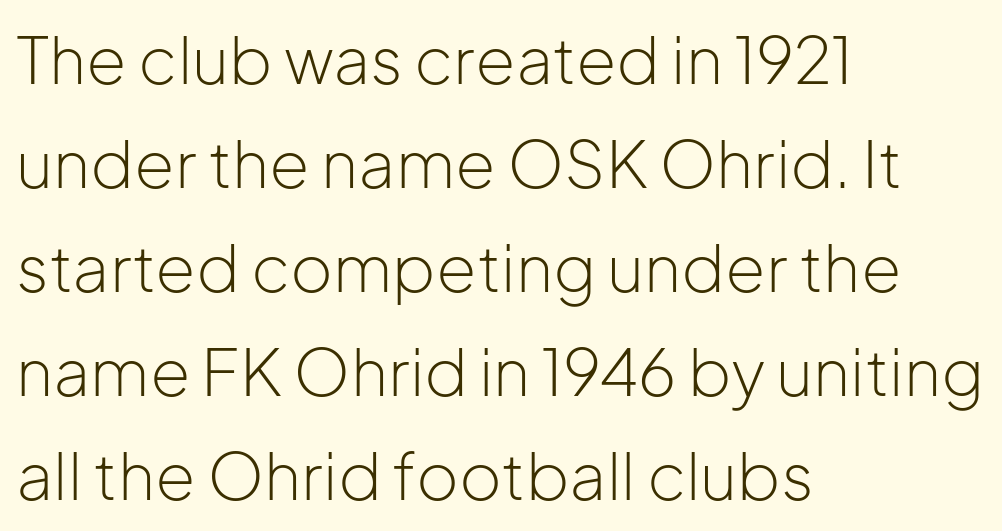
Q: Is the text bold? A: No.
Q: Is the text italic (slanted)? A: No, it is upright.
Q: Is the typeface a serif or a sans-serif typeface? A: Sans-serif.
Q: Is the text underlined? A: No.
Q: How is the paragraph aligned? A: Left-aligned.
Q: Is the spacing between letters normal or unusually wide? A: Normal.
Q: Is the spacing between lines tight, normal or loose? A: Normal.
Q: Width (condensed, normal, or wide)? A: Normal.
Q: Stroke contrast? A: Low.
Q: x-height? A: Medium.
Q: Monospaced? A: No.
